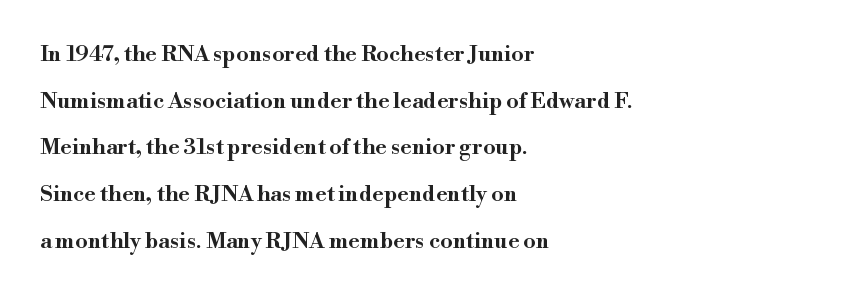
This block would shrink considerably if given ordinary leading; it's expanded now. The lettering stays uniformly vertical, giving the passage a roman look. Reading down the block, your eye returns to a fixed left position each line. Nothing unusual about the tracking: characters are spaced as the font intends.
